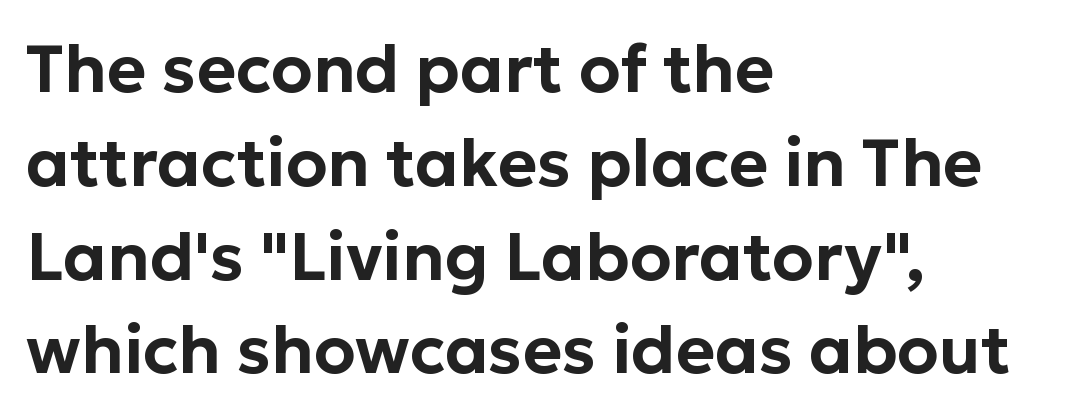
The image shows 67 px sans-serif type, upright; set left-aligned, normal line spacing (1.4x), normal letter spacing, not underlined; low stroke contrast and a medium x-height.
